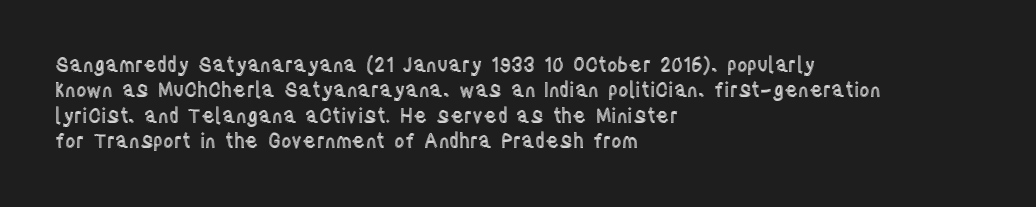
The image shows 20 px text type, upright; set left-aligned, normal line spacing (1.27x), normal letter spacing, not underlined.
